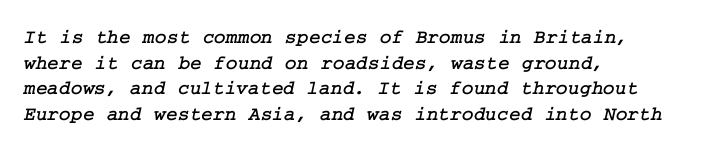
{"underline": "no", "align": "left", "line_spacing": "normal", "line_spacing_ratio": 1.28, "letter_spacing": "normal", "letter_spacing_em": 0.0, "glyph_px": 20}
